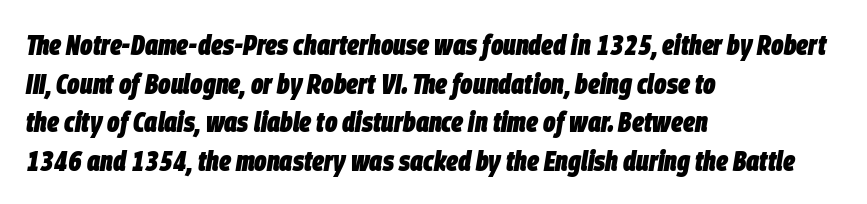
The axis of the letterforms is tilted away from vertical. Stroke thickness is high; the sample reads as a true bold. The glyphs are unaccompanied by any horizontal stroke below them. Vertical spacing — default. The tracking reads as untouched default to a designer's eye. Leftover space on each line is placed entirely after the last word.
